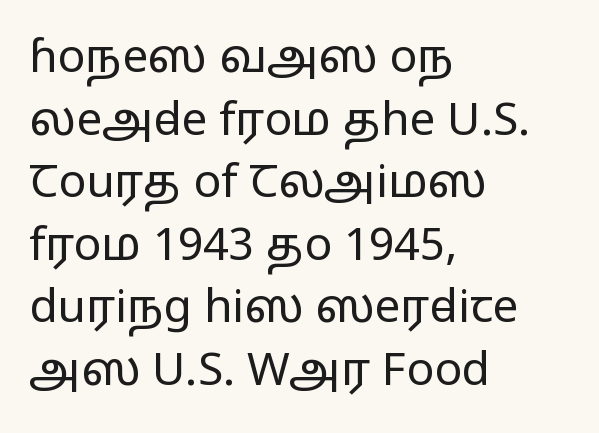
Q: Is the text bold? A: No.
Q: Is the text italic (slanted)? A: No, it is upright.
Q: Is the typeface a serif or a sans-serif typeface? A: Sans-serif.
Q: Is the text underlined? A: No.
Q: How is the paragraph aligned? A: Left-aligned.
Q: Is the spacing between letters normal or unusually wide? A: Normal.
Q: Is the spacing between lines tight, normal or loose? A: Normal.
Q: Width (condensed, normal, or wide)? A: Wide.
Q: Stroke contrast? A: Low.
Q: x-height? A: Medium.
Q: Monospaced? A: No.
